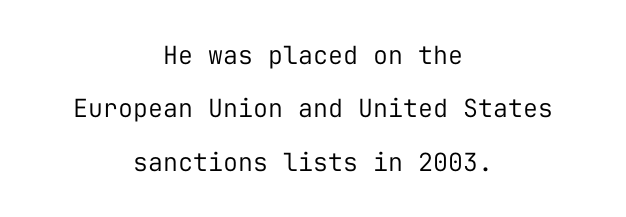
Each new line begins a long way beneath the previous one. Compared with typical body copy, the letter spacing here is the same. The setting favours the middle, as headings and verse often do. This is the regular roman posture of the typeface. The space beneath each line is pristine and unruled. The letterforms sit at book weight or below.
